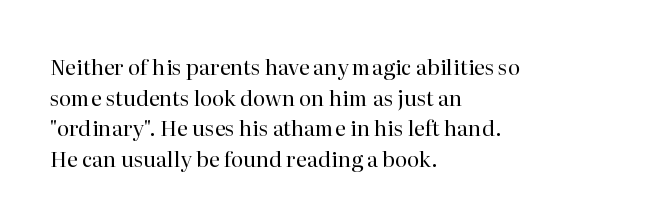
The image shows 21 px text type, upright; set left-aligned, normal line spacing (1.46x), normal letter spacing, not underlined.
